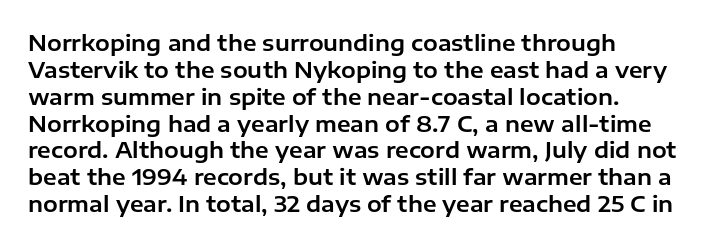
Q: Is the text italic (slanted)? A: No, it is upright.
Q: Is the text underlined? A: No.
Q: How is the paragraph aligned? A: Left-aligned.
Q: Is the spacing between letters normal or unusually wide? A: Normal.
